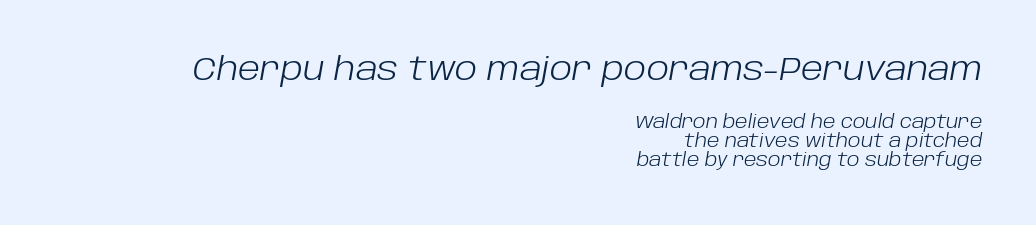
The image shows 32 px light type, italic (leaning right); set right-aligned, tight line spacing (1.05x), normal letter spacing, not underlined; the first (top) block is 1.78x larger; low stroke contrast and a large x-height.
